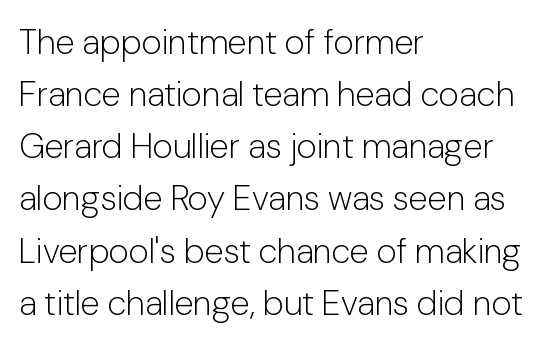
The image shows 35 px light sans-serif type, upright; set left-aligned, normal line spacing (1.49x), normal letter spacing, not underlined; low stroke contrast and a medium x-height.
